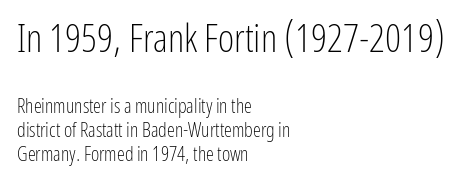
{"serif": "no", "italic": "no", "bold": "no", "weight": "light", "width": "condensed", "stroke_contrast": "low", "x_height": "medium", "monospaced": "no", "underline": "no", "align": "left", "line_spacing_ratio": 1.2, "letter_spacing": "normal", "letter_spacing_em": 0.0, "larger_block": "first", "size_ratio": 1.95, "glyph_px": 39}
